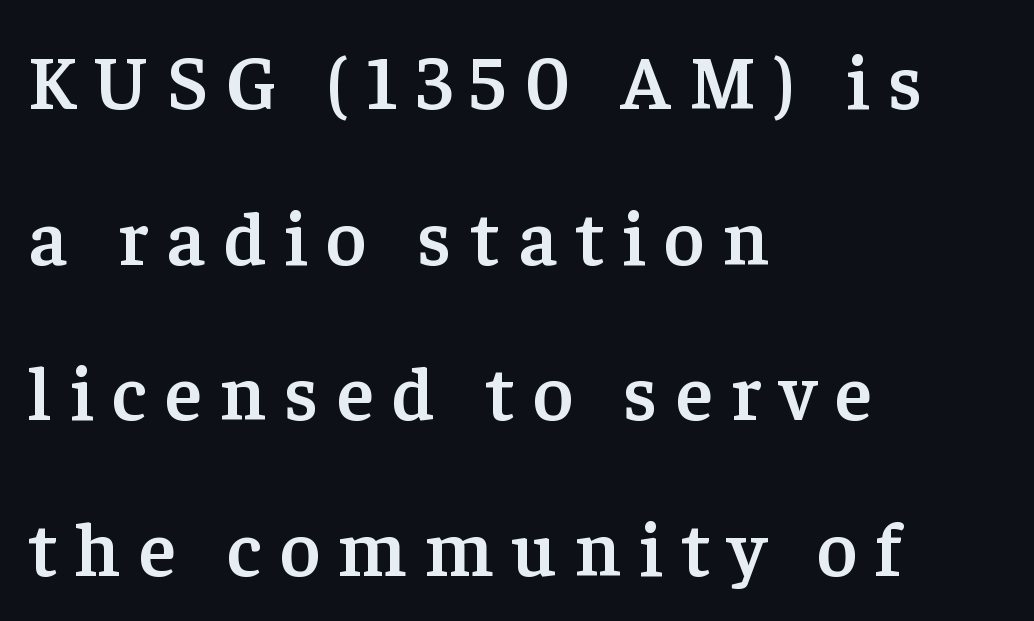
The image shows 77 px semibold serif type, upright; set left-aligned, loose line spacing (2.02x), unusually wide letter spacing (+0.24 em), not underlined; low stroke contrast and a medium x-height.
